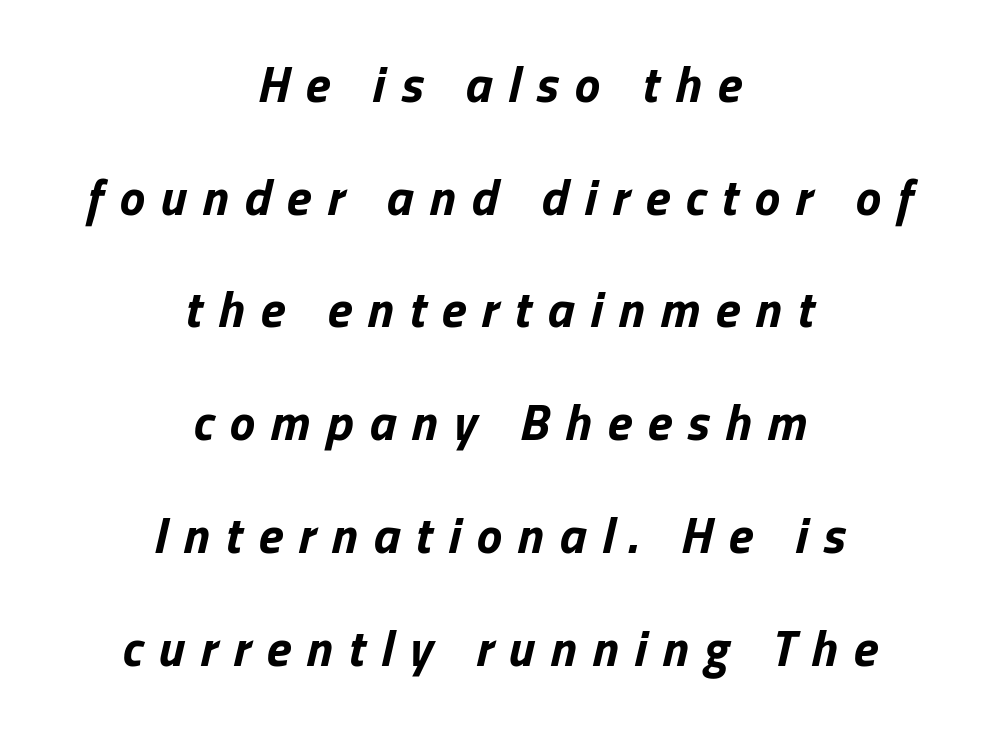
The foot of each line stays bare and open. Where is the straight margin? There isn't one; the lines are centered. Look at the stroke-to-counter ratio: heavy, a bold. Slanted lettering throughout. Note the varied advance widths — an 'i' is clearly narrower than an 'm'.
